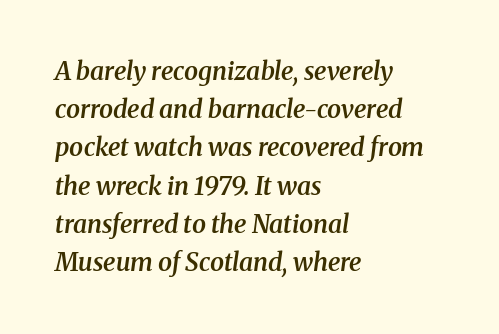
{"italic": "yes", "lean": "right", "slant_degrees": 8, "bold": "semi", "underline": "no", "align": "left", "line_spacing": "normal", "line_spacing_ratio": 1.53, "letter_spacing": "normal", "letter_spacing_em": 0.0, "glyph_px": 25}
